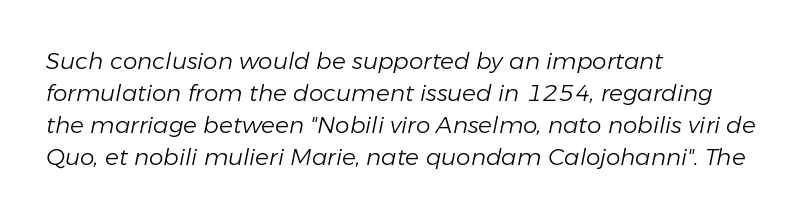
{"italic": "yes", "lean": "right", "slant_degrees": 11, "bold": "no", "underline": "no", "align": "left", "line_spacing": "normal", "line_spacing_ratio": 1.39, "letter_spacing": "normal", "letter_spacing_em": 0.0, "glyph_px": 23}
